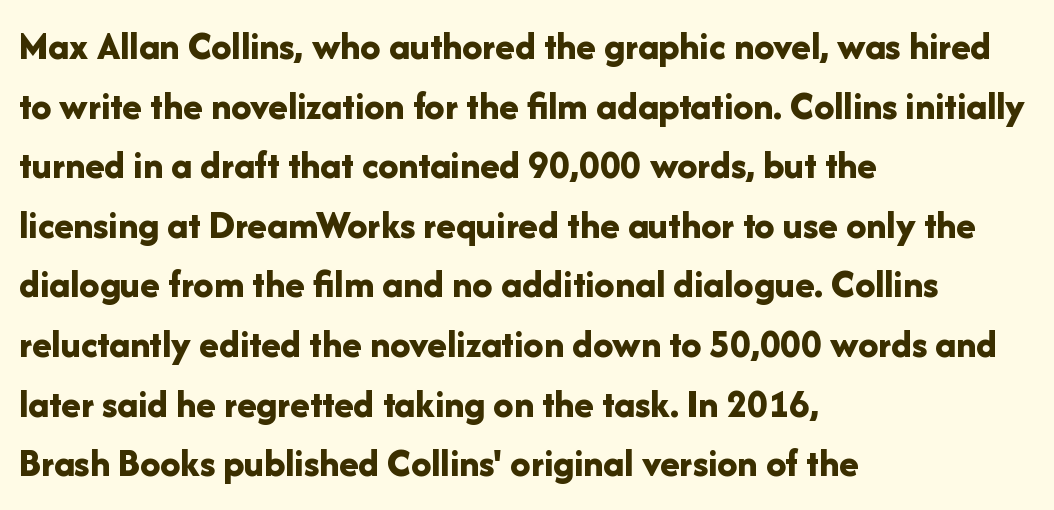
The image shows 40 px bold sans-serif type, upright; set left-aligned, normal line spacing (1.49x), normal letter spacing, not underlined; low stroke contrast and a medium x-height.
